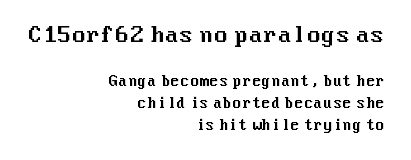
Q: Is the text italic (slanted)? A: No, it is upright.
Q: Is the text underlined? A: No.
Q: How is the paragraph aligned? A: Right-aligned.
Q: Is the spacing between letters normal or unusually wide? A: Normal.
Q: Is the spacing between lines tight, normal or loose? A: Normal.
Q: Which block of text is set in a larger size, the first (top) or the second (bottom)? A: The first (top) one.
